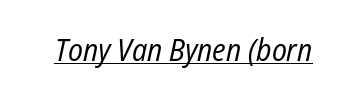
{"italic": "yes", "lean": "right", "slant_degrees": 12, "bold": "no", "weight": "regular", "width": "condensed", "stroke_contrast": "low", "x_height": "medium", "monospaced": "no", "underline": "yes", "letter_spacing": "normal", "letter_spacing_em": 0.0, "glyph_px": 31}
